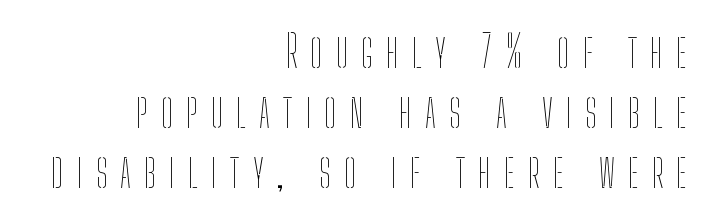
These lines stack with their right ends in a neat column. Interline gaps are of average width in this sample. When letters stand straight like this, we call the style roman or upright. Stems here are at most as thick as an everyday book face. The line texture is sparse and dotted thanks to wide tracking.
